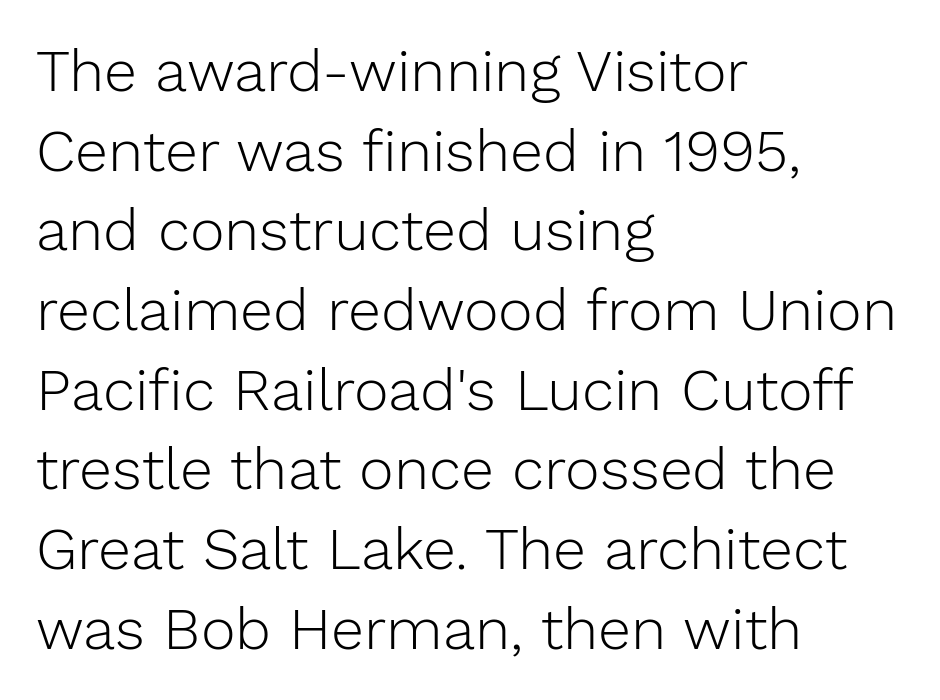
{"serif": "no", "italic": "no", "bold": "no", "weight": "light", "width": "normal", "stroke_contrast": "low", "x_height": "medium", "monospaced": "no", "underline": "no", "align": "left", "line_spacing": "normal", "line_spacing_ratio": 1.35, "letter_spacing": "normal", "letter_spacing_em": 0.0, "glyph_px": 59}
